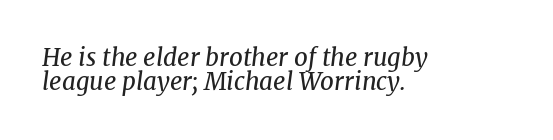
Q: Is the text bold? A: No.
Q: Is the text italic (slanted)? A: Yes, it leans right by about 8 degrees.
Q: Is the text underlined? A: No.
Q: How is the paragraph aligned? A: Left-aligned.
Q: Is the spacing between letters normal or unusually wide? A: Normal.
Q: Is the spacing between lines tight, normal or loose? A: Tight.
